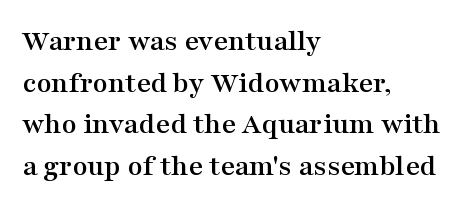
Q: Is the text italic (slanted)? A: No, it is upright.
Q: Is the typeface a serif or a sans-serif typeface? A: Serif.
Q: Is the text underlined? A: No.
Q: How is the paragraph aligned? A: Left-aligned.
Q: Is the spacing between letters normal or unusually wide? A: Normal.
Q: Is the spacing between lines tight, normal or loose? A: Normal.
Q: Width (condensed, normal, or wide)? A: Wide.
Q: Stroke contrast? A: Medium.
Q: x-height? A: Medium.
Q: Monospaced? A: No.
